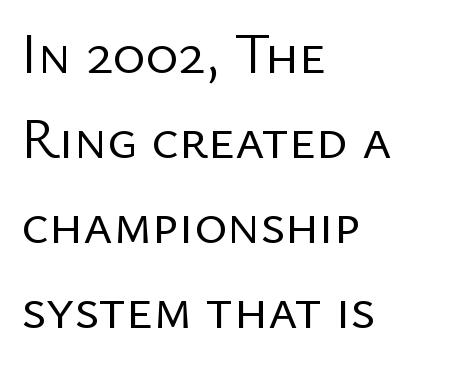
The image shows 56 px regular-weight sans-serif type, upright; set left-aligned, normal line spacing (1.52x), normal letter spacing, not underlined; low stroke contrast and a medium x-height.
